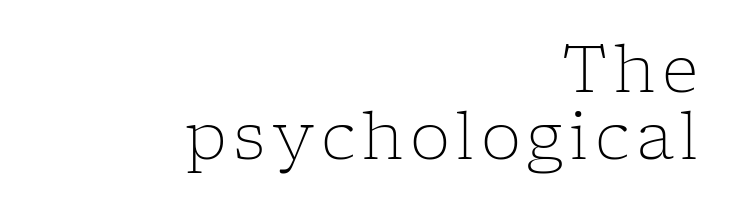
{"serif": "yes", "italic": "no", "bold": "no", "weight": "light", "width": "normal", "stroke_contrast": "low", "x_height": "medium", "monospaced": "no", "underline": "no", "align": "right", "line_spacing": "tight", "line_spacing_ratio": 1.04, "glyph_px": 64}
